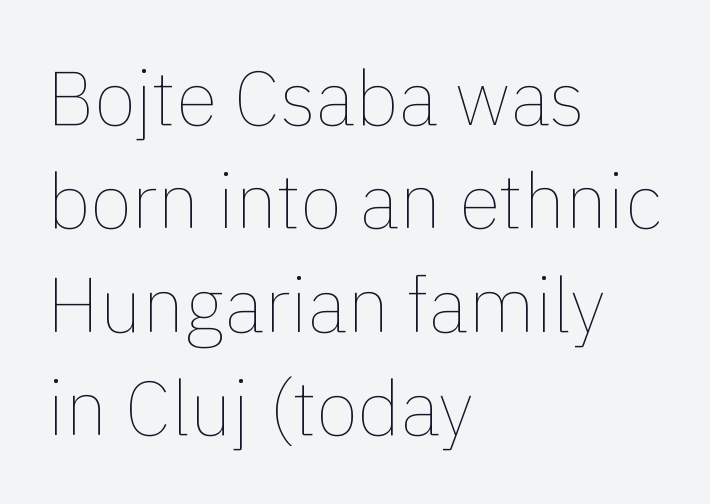
Q: Is the text bold? A: No.
Q: Is the text italic (slanted)? A: No, it is upright.
Q: Is the text underlined? A: No.
Q: How is the paragraph aligned? A: Left-aligned.
Q: Is the spacing between letters normal or unusually wide? A: Normal.
Q: Is the spacing between lines tight, normal or loose? A: Normal.
Q: Width (condensed, normal, or wide)? A: Normal.
Q: x-height? A: Medium.
Q: Monospaced? A: No.
